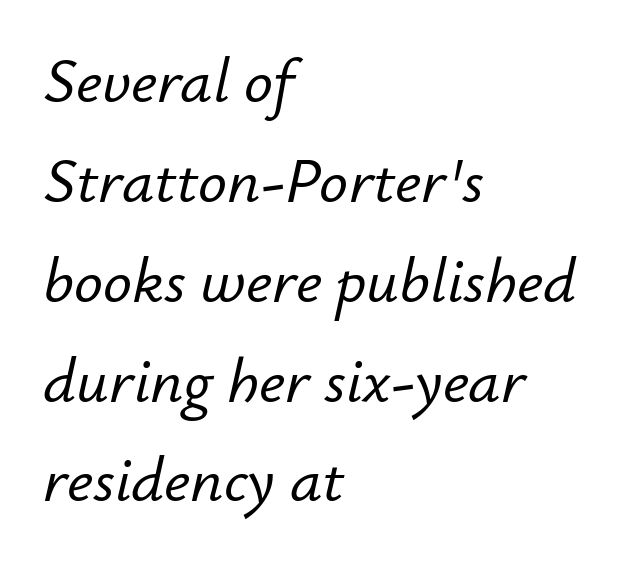
{"italic": "yes", "lean": "right", "slant_degrees": 12, "width": "normal", "stroke_contrast": "low", "x_height": "small", "monospaced": "no", "underline": "no", "align": "left", "line_spacing": "normal", "line_spacing_ratio": 1.56, "letter_spacing": "normal", "letter_spacing_em": 0.0, "glyph_px": 64}
